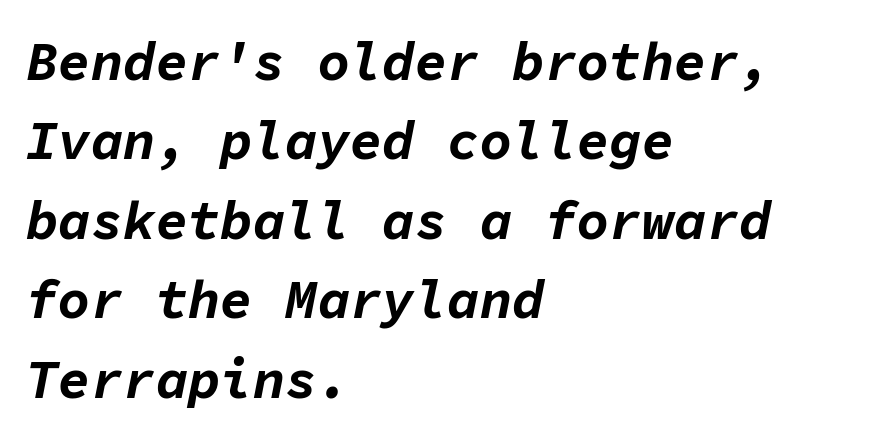
{"italic": "yes", "lean": "right", "slant_degrees": 11, "bold": "yes", "weight": "bold", "width": "normal", "stroke_contrast": "low", "x_height": "medium", "monospaced": "yes", "underline": "no", "align": "left", "line_spacing": "normal", "line_spacing_ratio": 1.47, "letter_spacing": "normal", "letter_spacing_em": 0.0, "glyph_px": 54}
